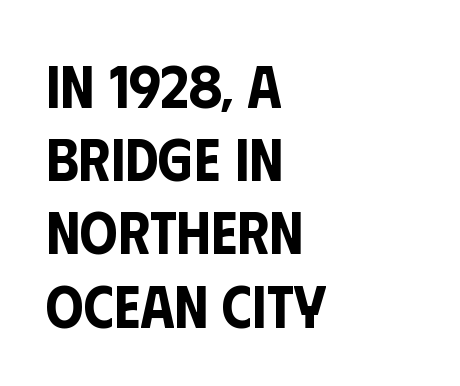
Every row of glyphs begins at an identical x-position on the left. A typesetter would call this proportional, since set widths differ per character. In terms of letterspacing, this is plain default setting. Serif or sans? Sans — the stroke terminals are bare. The typography opts for an upright posture over an oblique one.
